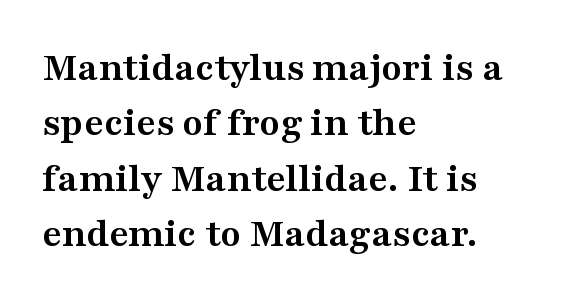
The image shows 42 px semibold, wide serif type, upright; set left-aligned, normal line spacing (1.32x), normal letter spacing, not underlined; medium stroke contrast and a medium x-height.
